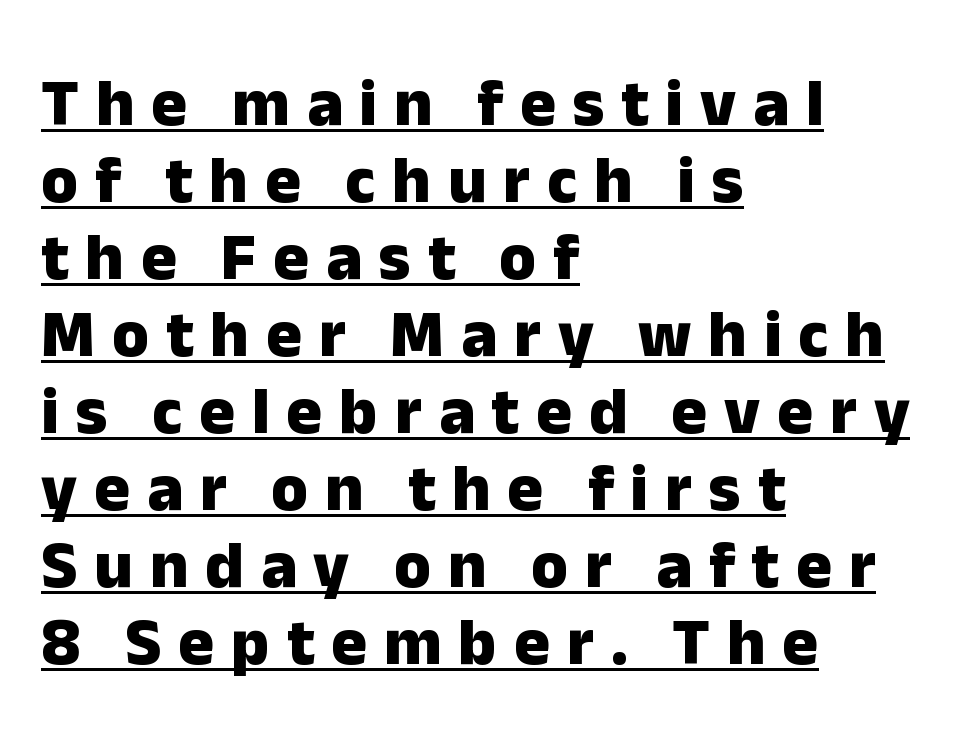
The image shows 67 px heavy sans-serif type, upright; set left-aligned, tight line spacing (1.15x), unusually wide letter spacing (+0.25 em), underlined; low stroke contrast and a medium x-height.
